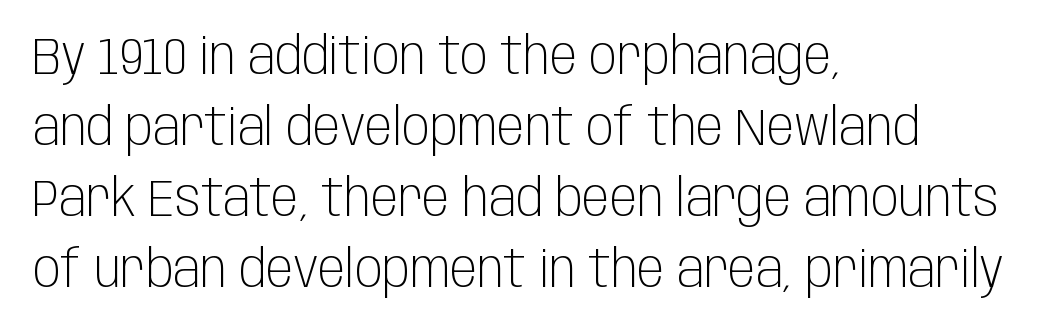
Q: Is the text bold? A: No.
Q: Is the text italic (slanted)? A: No, it is upright.
Q: Is the typeface a serif or a sans-serif typeface? A: Sans-serif.
Q: Is the text underlined? A: No.
Q: How is the paragraph aligned? A: Left-aligned.
Q: Is the spacing between letters normal or unusually wide? A: Normal.
Q: Is the spacing between lines tight, normal or loose? A: Normal.
Q: Width (condensed, normal, or wide)? A: Condensed.
Q: Stroke contrast? A: Low.
Q: x-height? A: Large.
Q: Monospaced? A: No.
